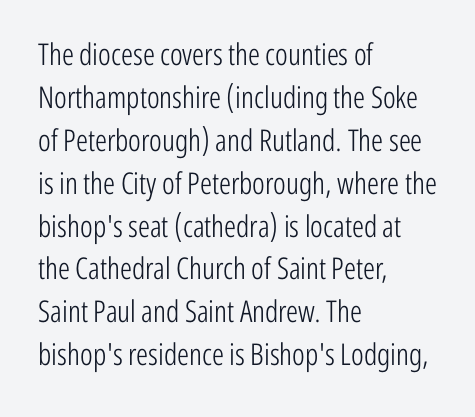
Q: Is the text bold? A: No.
Q: Is the text italic (slanted)? A: No, it is upright.
Q: Is the typeface a serif or a sans-serif typeface? A: Sans-serif.
Q: Is the text underlined? A: No.
Q: How is the paragraph aligned? A: Left-aligned.
Q: Is the spacing between letters normal or unusually wide? A: Normal.
Q: Is the spacing between lines tight, normal or loose? A: Normal.
Q: Width (condensed, normal, or wide)? A: Condensed.
Q: Stroke contrast? A: Low.
Q: x-height? A: Medium.
Q: Monospaced? A: No.
